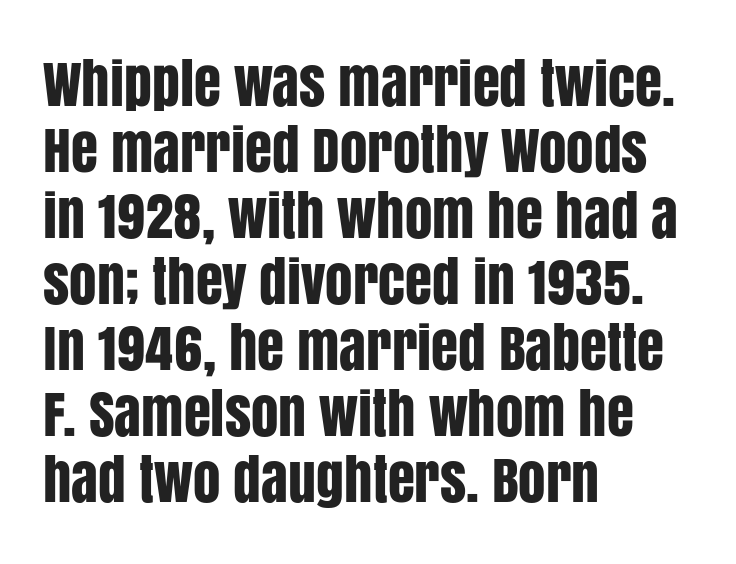
{"serif": "no", "italic": "no", "width": "condensed", "stroke_contrast": "low", "x_height": "large", "monospaced": "no", "underline": "no", "align": "left", "line_spacing_ratio": 1.2, "letter_spacing": "normal", "letter_spacing_em": 0.0, "glyph_px": 55}
